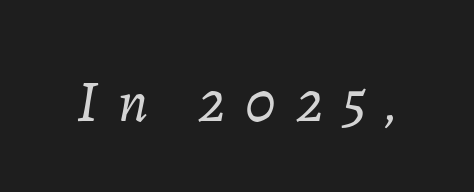
Q: Is the text bold? A: No.
Q: Is the text italic (slanted)? A: Yes, it leans right by about 7 degrees.
Q: Is the text underlined? A: No.
Q: Is the spacing between letters normal or unusually wide? A: Unusually wide.
Q: Width (condensed, normal, or wide)? A: Normal.
Q: Stroke contrast? A: Low.
Q: x-height? A: Medium.
Q: Monospaced? A: No.
